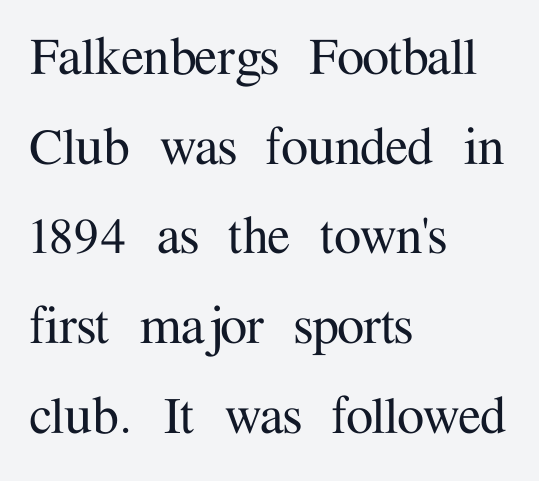
{"serif": "yes", "italic": "no", "width": "normal", "stroke_contrast": "medium", "x_height": "medium", "monospaced": "no", "underline": "no", "align": "left", "line_spacing": "normal", "line_spacing_ratio": 1.47, "letter_spacing": "normal", "letter_spacing_em": 0.0, "glyph_px": 61}
